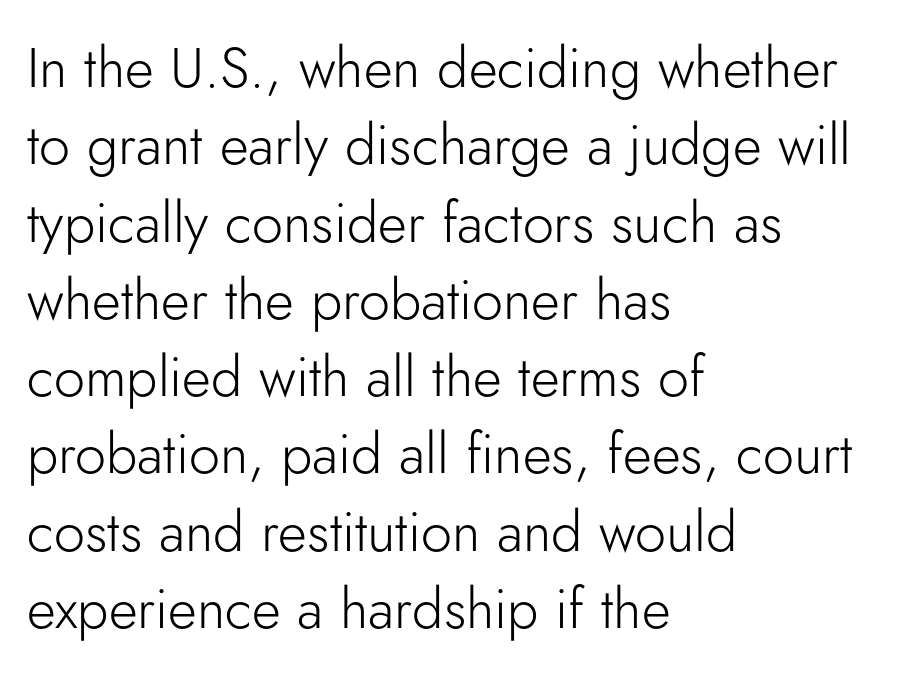
The image shows 56 px light sans-serif type, upright; set left-aligned, normal line spacing (1.38x), normal letter spacing, not underlined; low stroke contrast and a small x-height.
